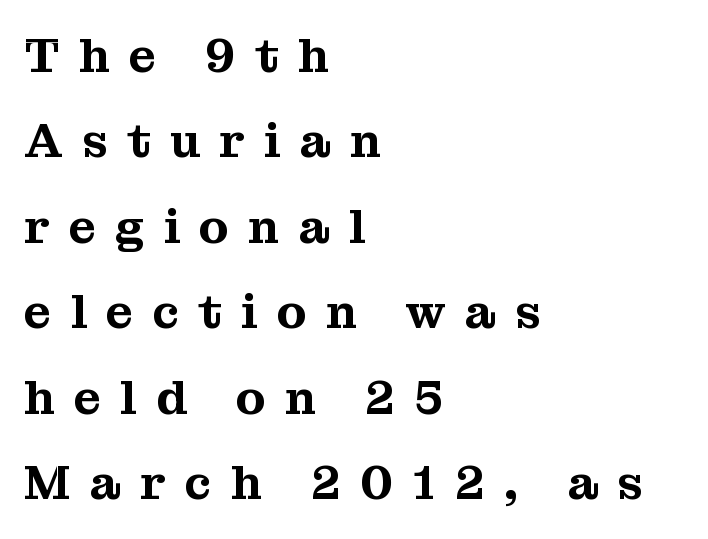
Q: Is the text italic (slanted)? A: No, it is upright.
Q: Is the typeface a serif or a sans-serif typeface? A: Serif.
Q: Is the text underlined? A: No.
Q: How is the paragraph aligned? A: Left-aligned.
Q: Is the spacing between letters normal or unusually wide? A: Unusually wide.
Q: Width (condensed, normal, or wide)? A: Normal.
Q: Stroke contrast? A: Medium.
Q: x-height? A: Medium.
Q: Monospaced? A: No.
